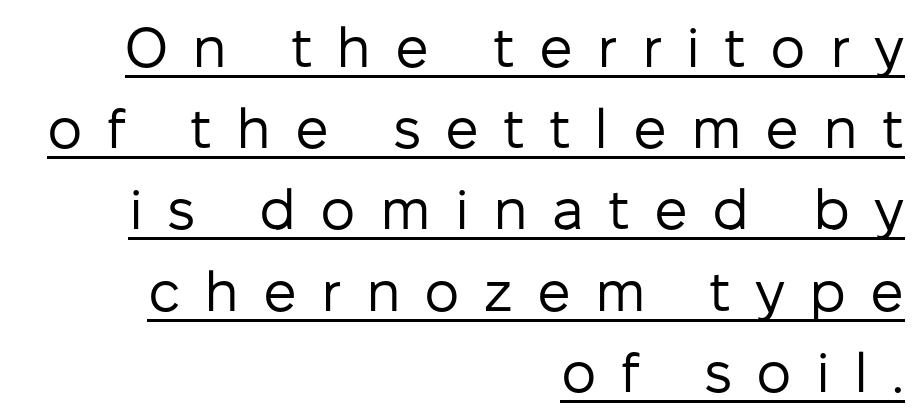
Q: Is the text bold? A: No.
Q: Is the text italic (slanted)? A: No, it is upright.
Q: Is the typeface a serif or a sans-serif typeface? A: Sans-serif.
Q: Is the text underlined? A: Yes.
Q: How is the paragraph aligned? A: Right-aligned.
Q: Is the spacing between letters normal or unusually wide? A: Unusually wide.
Q: Is the spacing between lines tight, normal or loose? A: Normal.
Q: Width (condensed, normal, or wide)? A: Normal.
Q: Stroke contrast? A: Low.
Q: x-height? A: Medium.
Q: Monospaced? A: No.
